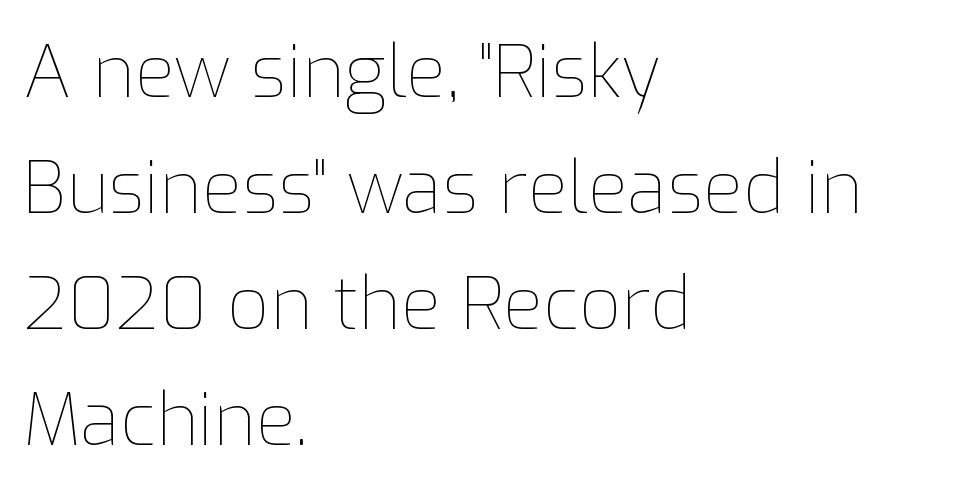
The image shows 73 px thin type, upright; set left-aligned, normal line spacing (1.59x), normal letter spacing, not underlined; low stroke contrast and a medium x-height.
